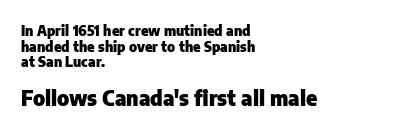
The image shows 21 px bold type, upright; set left-aligned, tight line spacing (1.11x), normal letter spacing, not underlined; the second (bottom) block is 1.5x larger.
